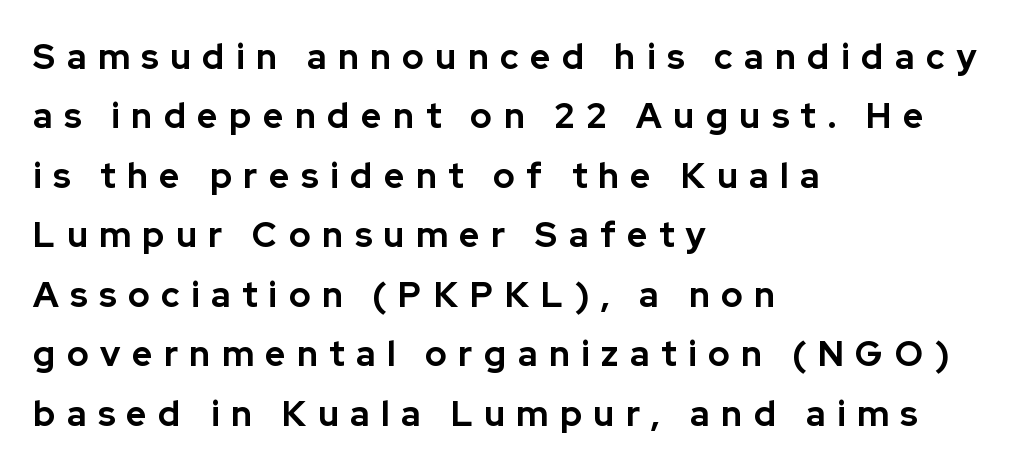
Just letters on the line, the space beneath them empty. Do the characters align in a grid? No, the font is proportional. Does the weight exceed regular? Yes, all the way to bold. Reading down the column, the eye jumps a familiar distance to each next line.
